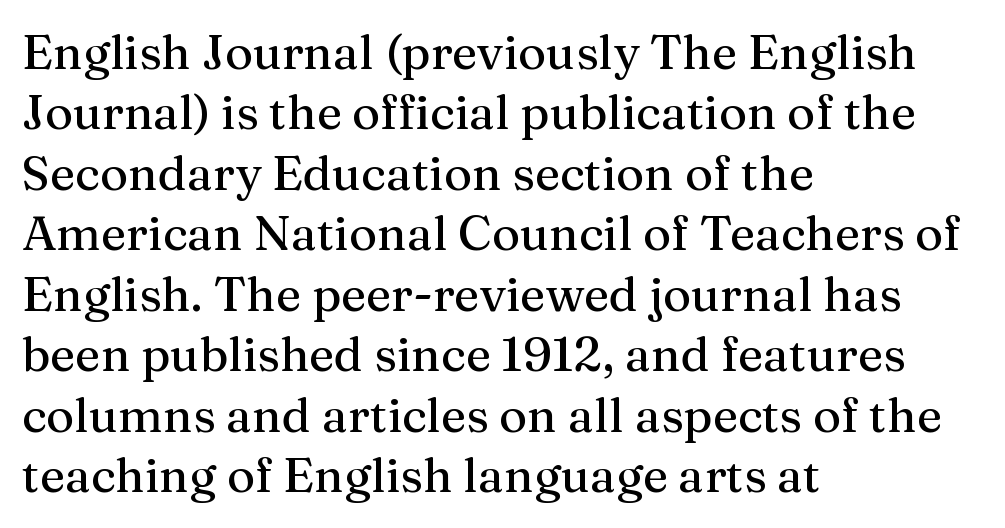
{"serif": "yes", "italic": "no", "width": "normal", "stroke_contrast": "medium", "x_height": "medium", "monospaced": "no", "underline": "no", "align": "left", "line_spacing": "normal", "line_spacing_ratio": 1.26, "letter_spacing": "normal", "letter_spacing_em": 0.0, "glyph_px": 48}
